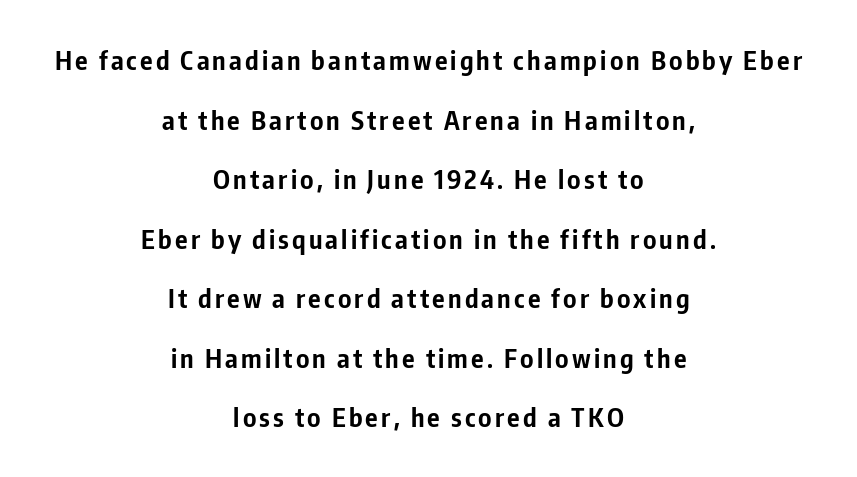
The image shows 26 px bold type, upright; set centered, loose line spacing (2.29x), not underlined.
